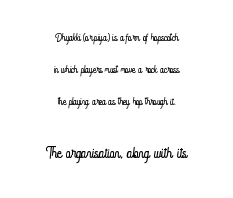
The image shows 21 px text type; set centered, loose line spacing (2.3x), normal letter spacing, not underlined; the second (bottom) block is 1.5x larger.
